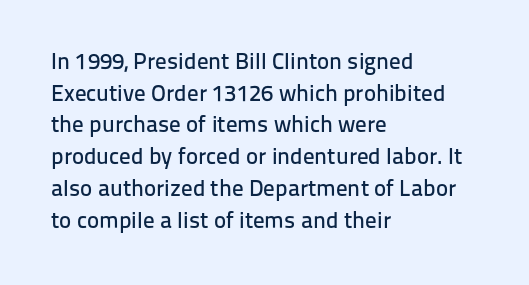
The image shows 23 px text type, upright; set left-aligned, normal line spacing (1.38x), normal letter spacing, not underlined.
